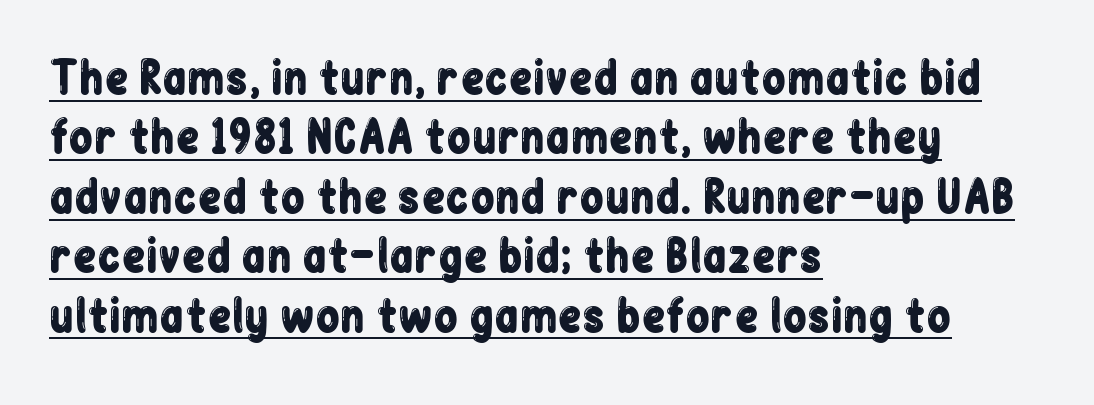
The image shows 44 px condensed sans-serif type, upright; set left-aligned, normal line spacing (1.35x), normal letter spacing, underlined; low stroke contrast and a medium x-height.
